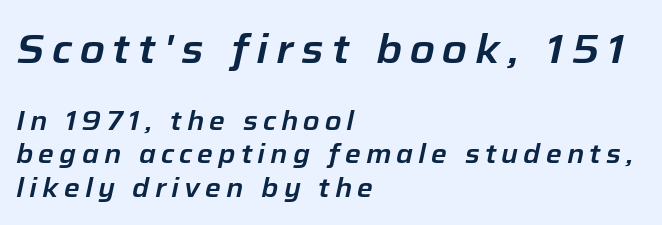
{"italic": "yes", "lean": "right", "slant_degrees": 12, "width": "normal", "stroke_contrast": "low", "x_height": "medium", "monospaced": "no", "underline": "no", "align": "left", "line_spacing_ratio": 1.23, "larger_block": "first", "size_ratio": 1.52, "glyph_px": 41}
